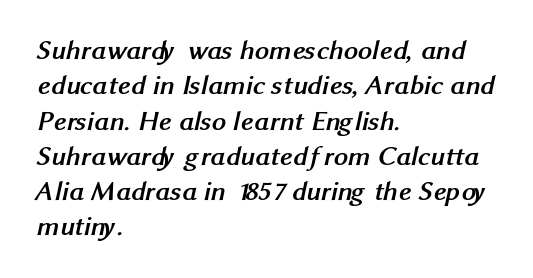
Q: Is the text bold? A: Yes.
Q: Is the typeface a serif or a sans-serif typeface? A: Sans-serif.
Q: Is the text underlined? A: No.
Q: How is the paragraph aligned? A: Left-aligned.
Q: Is the spacing between letters normal or unusually wide? A: Normal.
Q: Is the spacing between lines tight, normal or loose? A: Normal.
Q: Width (condensed, normal, or wide)? A: Normal.
Q: Stroke contrast? A: Medium.
Q: x-height? A: Medium.
Q: Monospaced? A: No.
